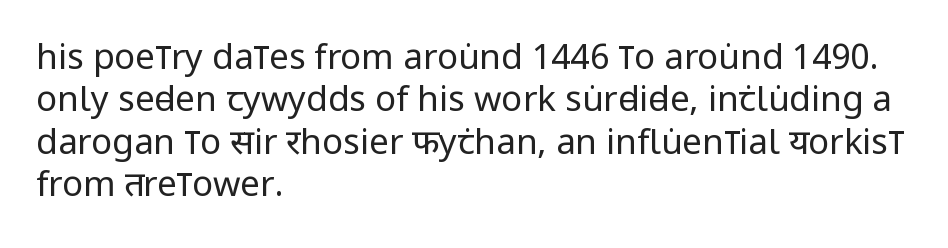
The image shows 35 px regular-weight, condensed sans-serif type, upright; set left-aligned, line spacing 1.21x, normal letter spacing, not underlined; low stroke contrast and a large x-height.
